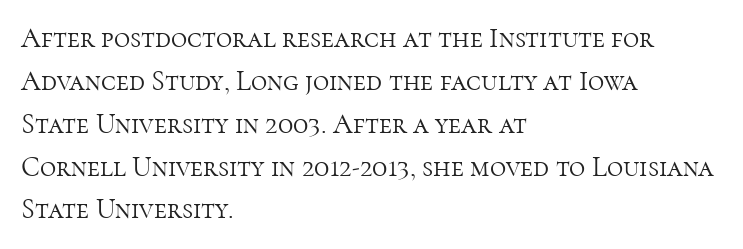
Q: Is the text bold? A: No.
Q: Is the text italic (slanted)? A: No, it is upright.
Q: Is the typeface a serif or a sans-serif typeface? A: Serif.
Q: Is the text underlined? A: No.
Q: How is the paragraph aligned? A: Left-aligned.
Q: Is the spacing between letters normal or unusually wide? A: Normal.
Q: Is the spacing between lines tight, normal or loose? A: Normal.
Q: Width (condensed, normal, or wide)? A: Normal.
Q: Stroke contrast? A: High.
Q: x-height? A: Medium.
Q: Monospaced? A: No.
